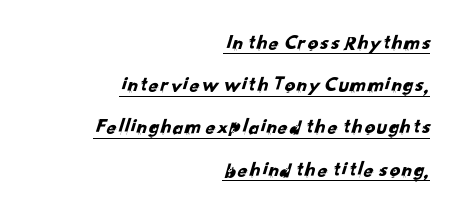
The image shows 21 px text type; set right-aligned, loose line spacing (2.01x), normal letter spacing, underlined.
